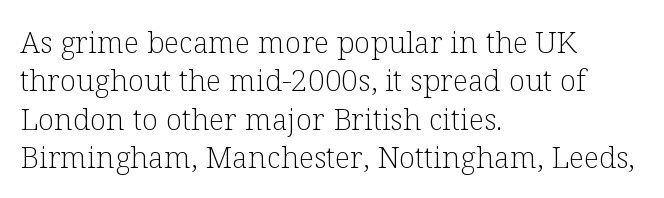
{"serif": "yes", "italic": "no", "bold": "no", "weight": "light", "width": "normal", "stroke_contrast": "low", "x_height": "medium", "monospaced": "no", "underline": "no", "align": "left", "line_spacing": "normal", "line_spacing_ratio": 1.28, "letter_spacing": "normal", "letter_spacing_em": 0.0, "glyph_px": 30}
